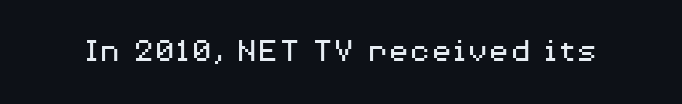
The image shows 35 px regular-weight, wide sans-serif type, upright; set normal letter spacing, not underlined; medium stroke contrast and a medium x-height.
